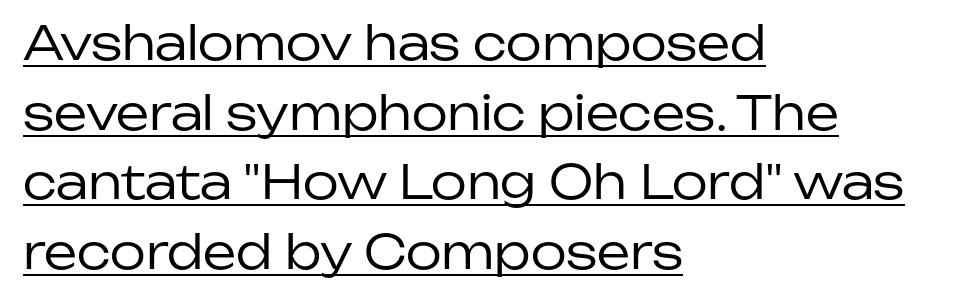
{"serif": "no", "italic": "no", "bold": "no", "weight": "regular", "width": "normal", "stroke_contrast": "low", "x_height": "medium", "monospaced": "no", "underline": "yes", "align": "left", "line_spacing": "normal", "line_spacing_ratio": 1.48, "letter_spacing": "normal", "letter_spacing_em": 0.0, "glyph_px": 47}
